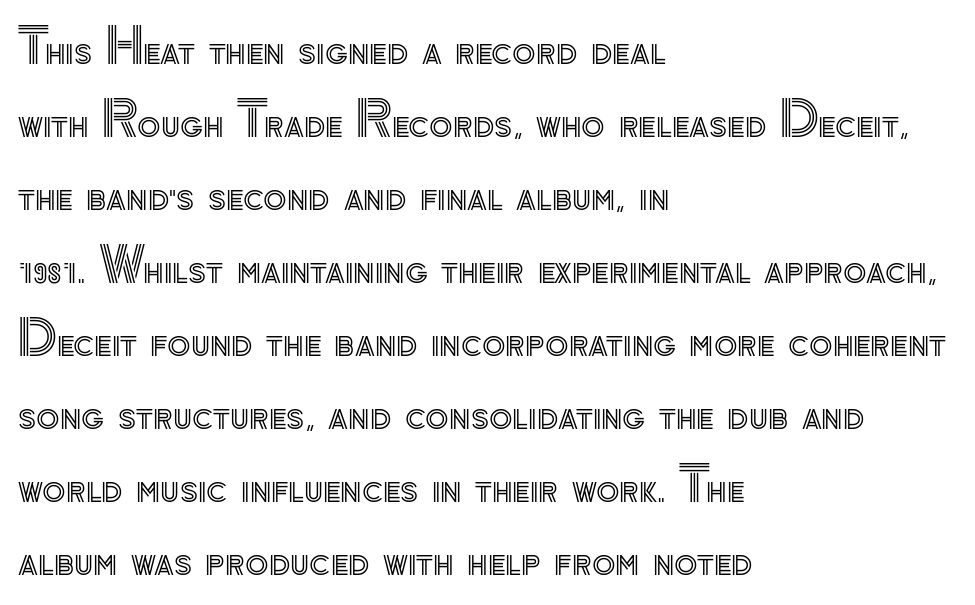
{"italic": "no", "width": "normal", "x_height": "small", "monospaced": "no", "underline": "no", "align": "left", "line_spacing": "normal", "line_spacing_ratio": 1.52, "letter_spacing": "normal", "letter_spacing_em": 0.0, "glyph_px": 48}
